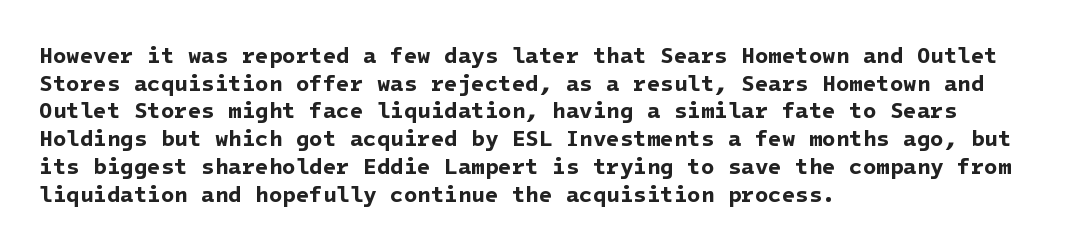
Q: Is the text bold? A: Yes.
Q: Is the text underlined? A: No.
Q: How is the paragraph aligned? A: Left-aligned.
Q: Is the spacing between letters normal or unusually wide? A: Normal.
Q: Is the spacing between lines tight, normal or loose? A: Normal.
